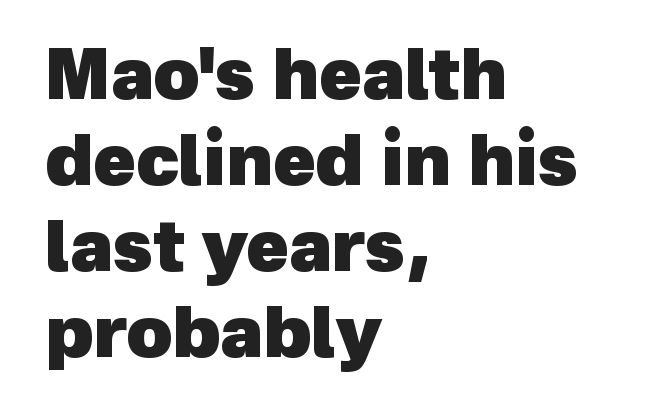
Q: Is the text bold? A: Yes.
Q: Is the typeface a serif or a sans-serif typeface? A: Sans-serif.
Q: Is the text underlined? A: No.
Q: How is the paragraph aligned? A: Left-aligned.
Q: Is the spacing between letters normal or unusually wide? A: Normal.
Q: Width (condensed, normal, or wide)? A: Normal.
Q: x-height? A: Medium.
Q: Monospaced? A: No.
